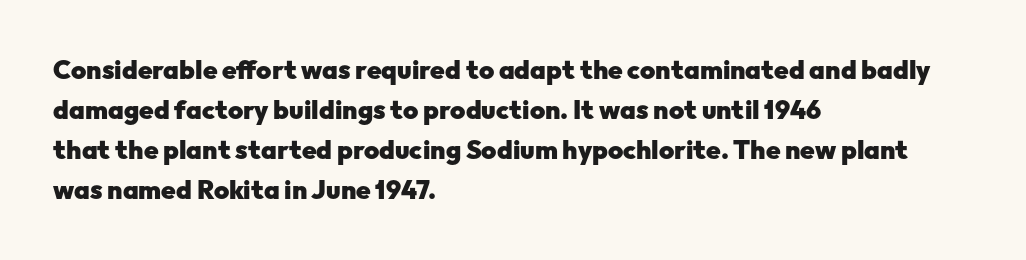
{"italic": "no", "bold": "yes", "underline": "no", "align": "left", "line_spacing": "normal", "line_spacing_ratio": 1.54, "letter_spacing": "normal", "letter_spacing_em": 0.0, "glyph_px": 26}
